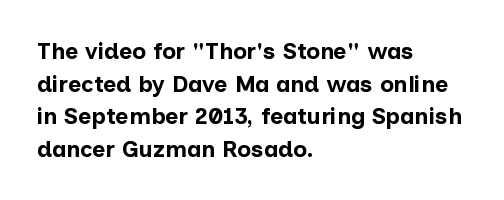
Q: Is the text bold? A: Yes.
Q: Is the text italic (slanted)? A: No, it is upright.
Q: Is the text underlined? A: No.
Q: How is the paragraph aligned? A: Left-aligned.
Q: Is the spacing between letters normal or unusually wide? A: Normal.
Q: Is the spacing between lines tight, normal or loose? A: Normal.
